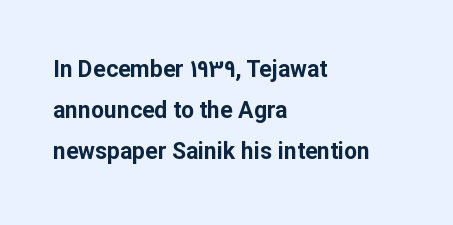
{"italic": "no", "bold": "yes", "underline": "no", "align": "left", "line_spacing_ratio": 1.78, "letter_spacing": "normal", "letter_spacing_em": 0.0, "glyph_px": 23}
